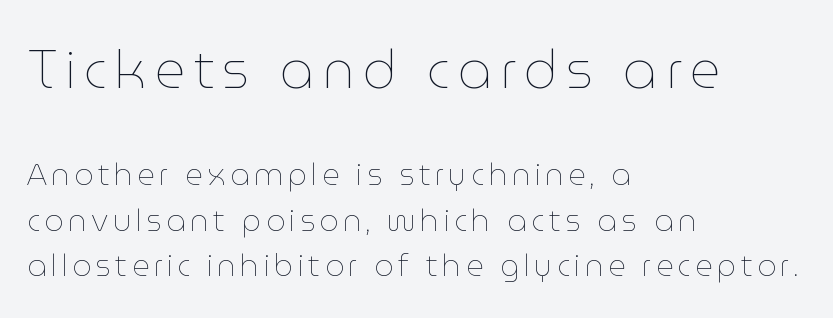
Q: Is the text bold? A: No.
Q: Is the text italic (slanted)? A: No, it is upright.
Q: Is the text underlined? A: No.
Q: How is the paragraph aligned? A: Left-aligned.
Q: Is the spacing between lines tight, normal or loose? A: Normal.
Q: Which block of text is set in a larger size, the first (top) or the second (bottom)? A: The first (top) one.
Q: Width (condensed, normal, or wide)? A: Normal.
Q: Stroke contrast? A: Low.
Q: x-height? A: Medium.
Q: Monospaced? A: No.
